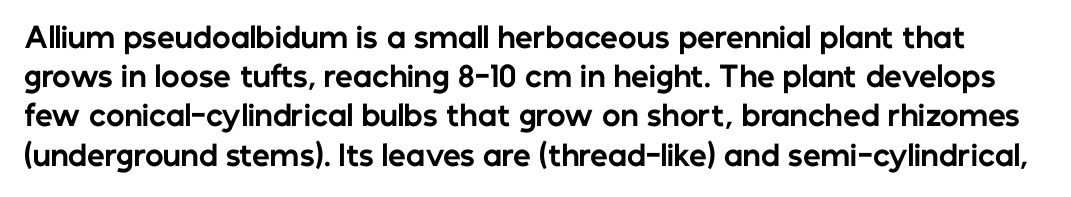
The image shows 28 px bold sans-serif type, upright; set normal line spacing (1.4x), normal letter spacing, not underlined; low stroke contrast and a medium x-height.
